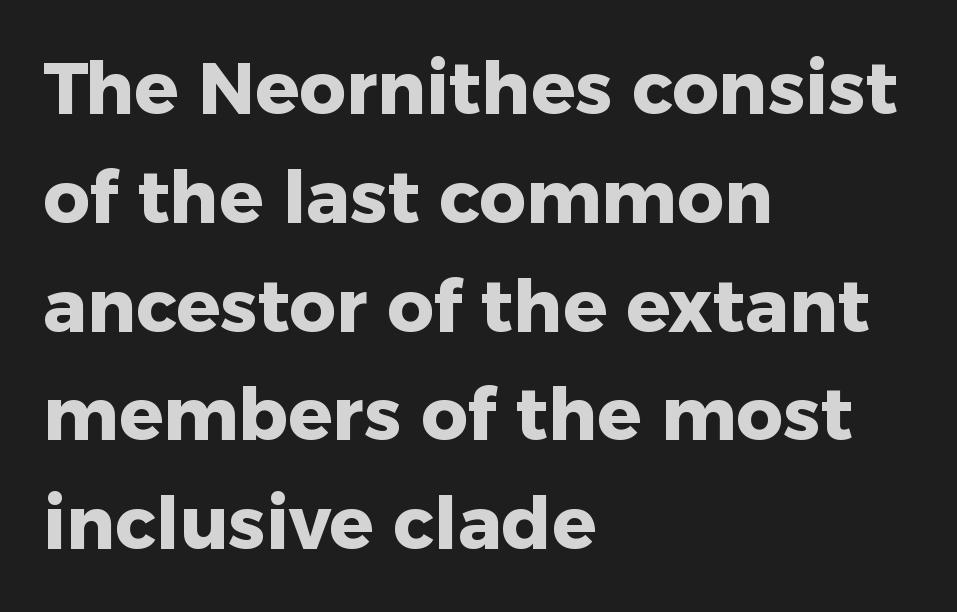
The image shows 73 px heavy sans-serif type, upright; set left-aligned, normal line spacing (1.49x), normal letter spacing, not underlined; low stroke contrast and a medium x-height.
